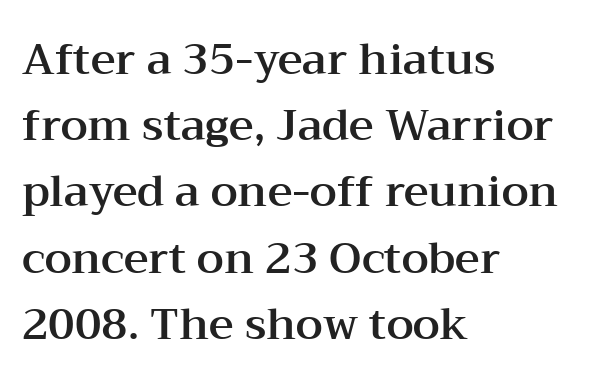
There is no visible air inserted between adjacent glyphs. The foot of each line stays bare and open. A student would call this left alignment; a typographer would say flush left, rag right. The characters display serif detailing at their extremities. This sample has the flowing, uneven cadence of proportional lettering.
